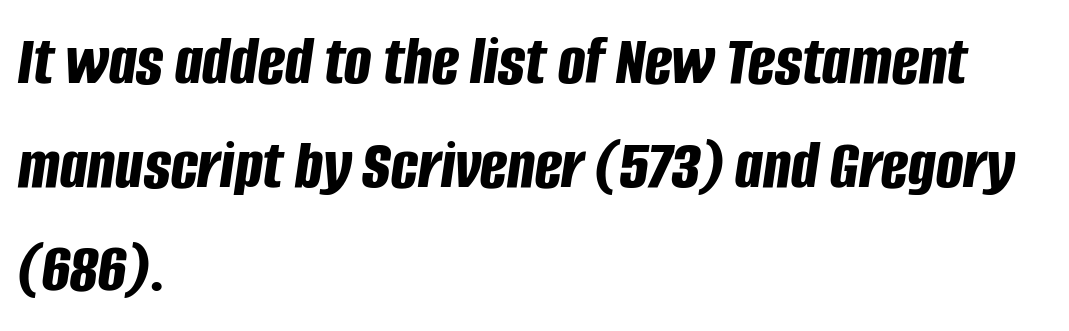
The image shows 72 px bold, condensed type, italic (leaning right); set left-aligned, normal line spacing (1.44x), normal letter spacing, not underlined; low stroke contrast and a large x-height.
